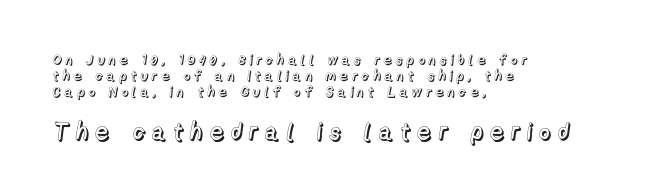
If you squint, the bottom block still reads clearly — it's the larger of the two. These lines stack with their left ends in a neat column. Caption: expanded tracking, letters set apart.
